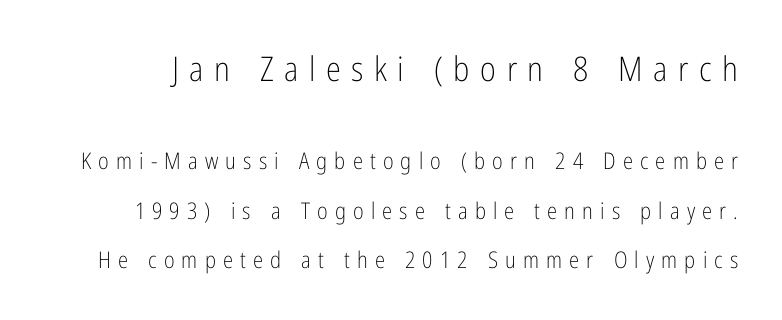
Students, observe: this is what heavily led, spacious text looks like. In terms of letterform style, serifs are entirely absent. The earlier block is typeset at a bigger size than the later block. The letterforms sit at book weight or below. The line texture is sparse and dotted thanks to wide tracking. Varying glyph widths throughout — classic text-font behaviour.
